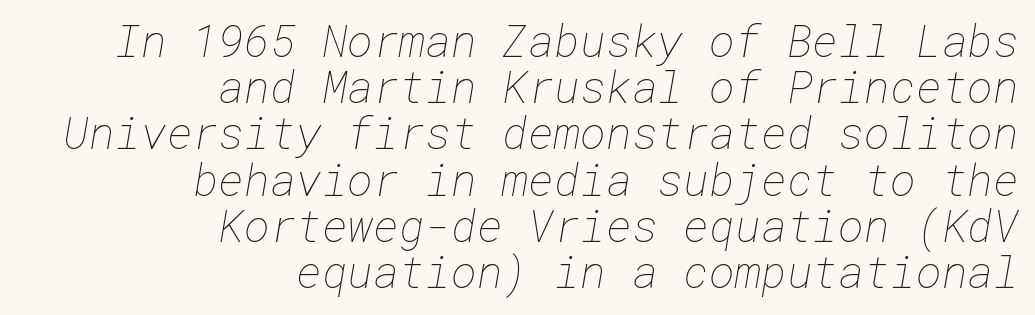
Q: Is the text bold? A: No.
Q: Is the text underlined? A: No.
Q: How is the paragraph aligned? A: Right-aligned.
Q: Is the spacing between letters normal or unusually wide? A: Normal.
Q: Is the spacing between lines tight, normal or loose? A: Tight.
Q: Width (condensed, normal, or wide)? A: Normal.
Q: Stroke contrast? A: Low.
Q: x-height? A: Medium.
